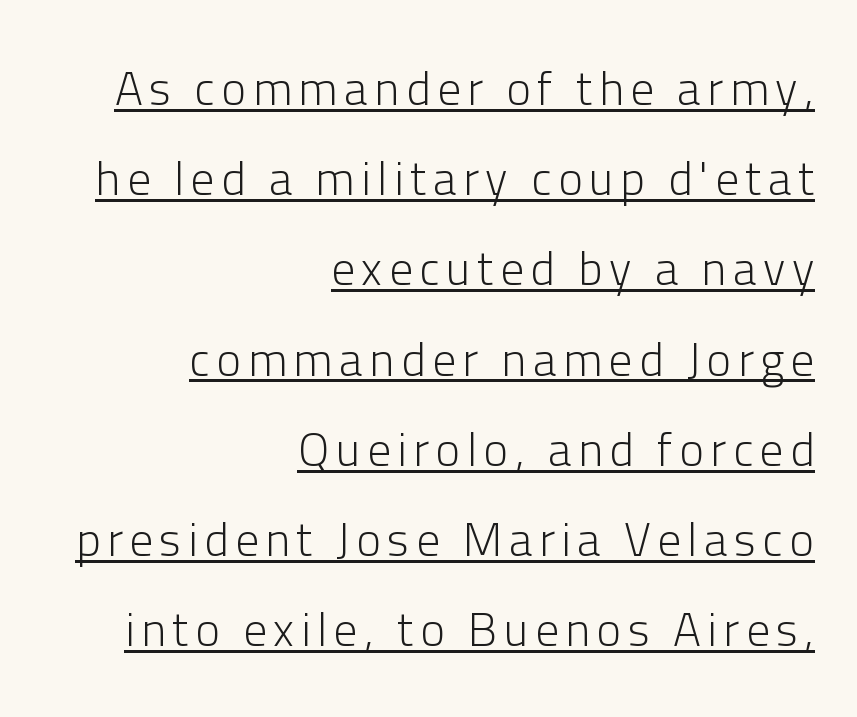
{"serif": "no", "italic": "no", "bold": "no", "weight": "light", "width": "normal", "stroke_contrast": "low", "x_height": "medium", "monospaced": "no", "underline": "yes", "align": "right", "line_spacing": "loose", "line_spacing_ratio": 1.92, "glyph_px": 47}
